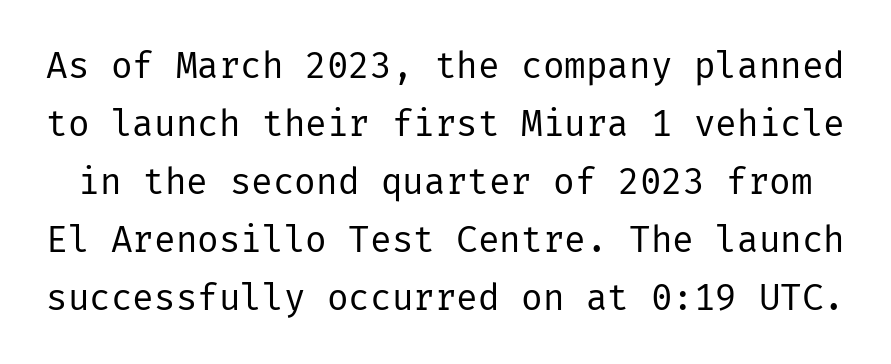
Observe the absence of serifs on each vertical stroke in this sample. There is no visible air inserted between adjacent glyphs. Compared with typical paragraphs, the rows here are spaced about the same. This is not heavy type; no bold has been used. Posture: straight, roman, zero tilt.
